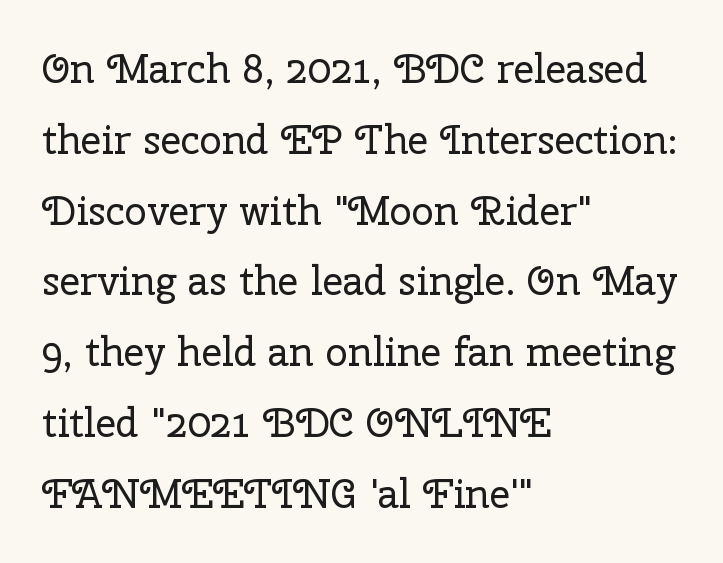
The image shows 40 px regular-weight serif type, upright; set left-aligned, line spacing 1.77x, normal letter spacing, not underlined; low stroke contrast and a medium x-height.
